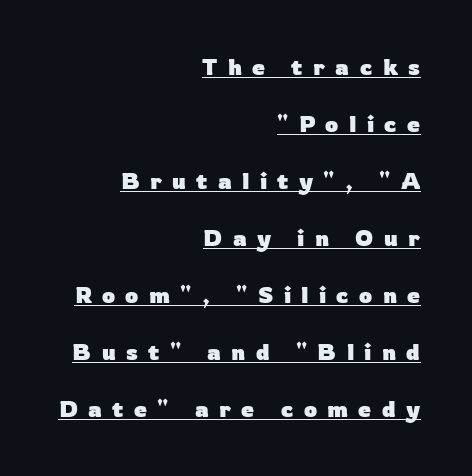
Q: Is the text bold? A: Yes.
Q: Is the text italic (slanted)? A: No, it is upright.
Q: Is the text underlined? A: Yes.
Q: How is the paragraph aligned? A: Right-aligned.
Q: Is the spacing between letters normal or unusually wide? A: Unusually wide.
Q: Is the spacing between lines tight, normal or loose? A: Loose.
